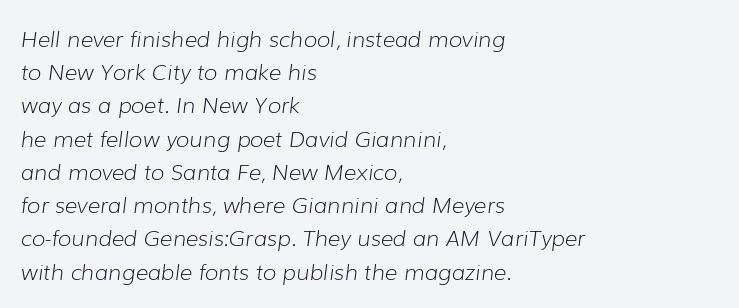
The passage shown is not bold in any degree. What stands out about the letter spacing? Nothing — it is the standard amount. The block of text has a typical density, with ordinary space between rows. Underlining? Definitely not there. The face used here has a pronounced slope to its letters.
